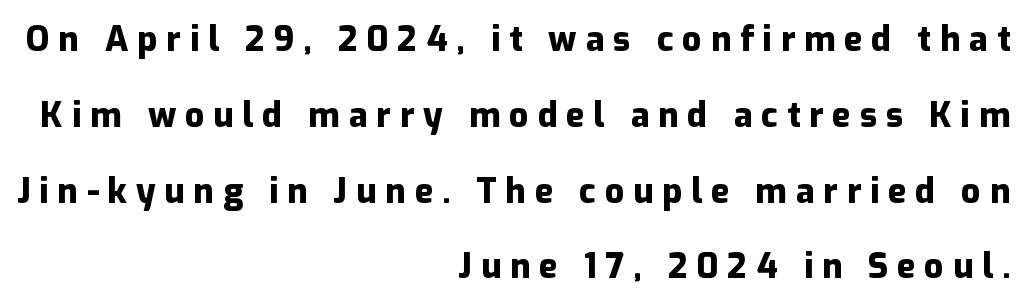
Is this a sans? Yes — the strokes have no serifs. Compared with typical body copy, the letter spacing here is much looser. The text block is weighted toward the right margin, trailing off unevenly leftward. The characters look thick and weighty, a clear bold. Check under the words: just untouched page.
